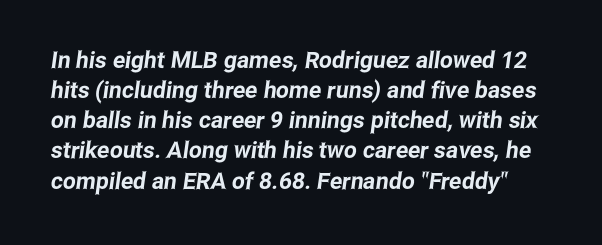
The type is set solid horizontally, with unmodified tracking. One glance says typical: line gaps are just what's usual. Rule under the text: the space is simply empty.
